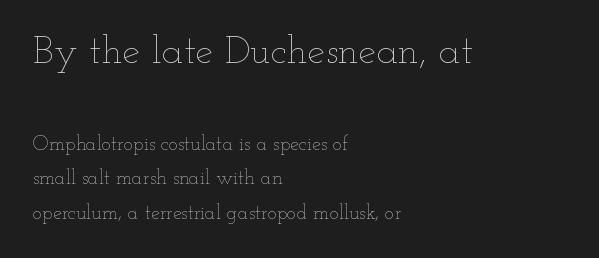
{"italic": "no", "bold": "no", "weight": "thin", "width": "wide", "stroke_contrast": "low", "x_height": "small", "monospaced": "no", "underline": "no", "align": "left", "line_spacing_ratio": 1.74, "letter_spacing": "normal", "letter_spacing_em": 0.0, "larger_block": "first", "size_ratio": 2.0, "glyph_px": 40}
